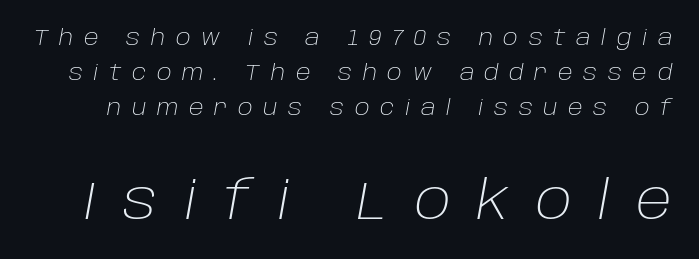
The image shows 54 px light type, italic (leaning right); set normal line spacing (1.6x), unusually wide letter spacing (+0.48 em), not underlined; the second (bottom) block is 2.45x larger; low stroke contrast and a large x-height.
